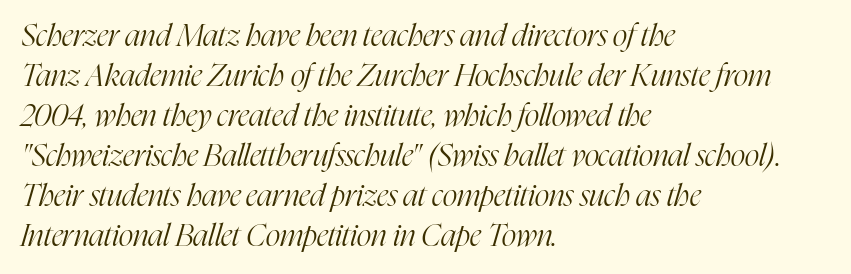
Q: Is the text bold? A: No.
Q: Is the text italic (slanted)? A: Yes, it leans right by about 16 degrees.
Q: Is the typeface a serif or a sans-serif typeface? A: Serif.
Q: Is the text underlined? A: No.
Q: How is the paragraph aligned? A: Left-aligned.
Q: Is the spacing between letters normal or unusually wide? A: Normal.
Q: Is the spacing between lines tight, normal or loose? A: Normal.
Q: Width (condensed, normal, or wide)? A: Condensed.
Q: Stroke contrast? A: High.
Q: x-height? A: Medium.
Q: Monospaced? A: No.
